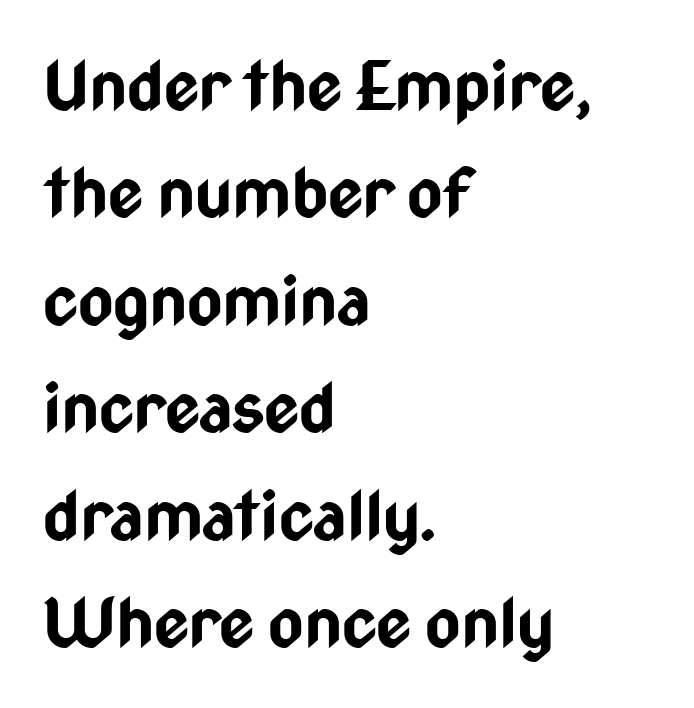
{"serif": "no", "italic": "no", "bold": "yes", "weight": "bold", "width": "condensed", "stroke_contrast": "low", "x_height": "medium", "monospaced": "no", "underline": "no", "align": "left", "line_spacing": "normal", "line_spacing_ratio": 1.58, "letter_spacing": "normal", "letter_spacing_em": 0.0, "glyph_px": 68}
